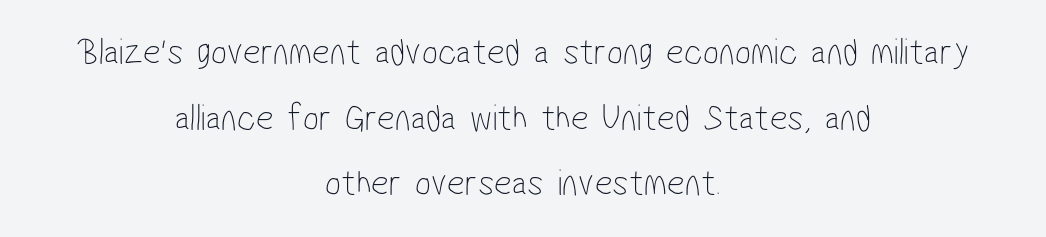
The letters look calm and open, with moderate or lighter stems. Note the varied advance widths — an 'i' is clearly narrower than an 'm'. Does extra space separate the letters? No, they use regular spacing. The rendering shows plain stroke endings on the letterforms — a sans-serif design.
